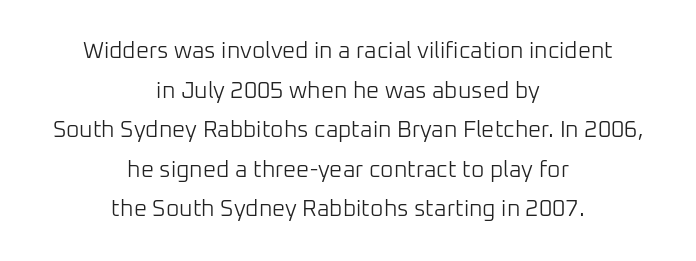
Descenders are the only things crossing below the line. The horizontal fit of the characters is conventional and even. Unlike italic type, these characters show no tilt at all. Horizontally, the lines are justified to the midpoint only.
